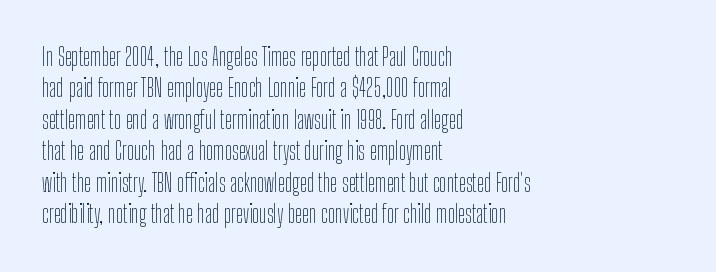
What stands out about the letter spacing? Nothing — it is the standard amount. Unmarked baselines from the first word to the last. The rendering anchors every line to the left-hand side. Regarding leading, the lines here are spaced in the standard way. Compared with a typical body face, this is equally light or lighter still. In terms of posture, this sample is upright.
